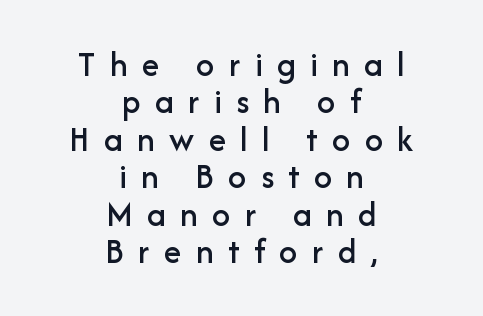
{"serif": "no", "italic": "no", "width": "normal", "stroke_contrast": "low", "x_height": "medium", "monospaced": "no", "underline": "no", "align": "center", "line_spacing": "tight", "line_spacing_ratio": 1.04, "letter_spacing": "wide", "letter_spacing_em": 0.4, "glyph_px": 36}
